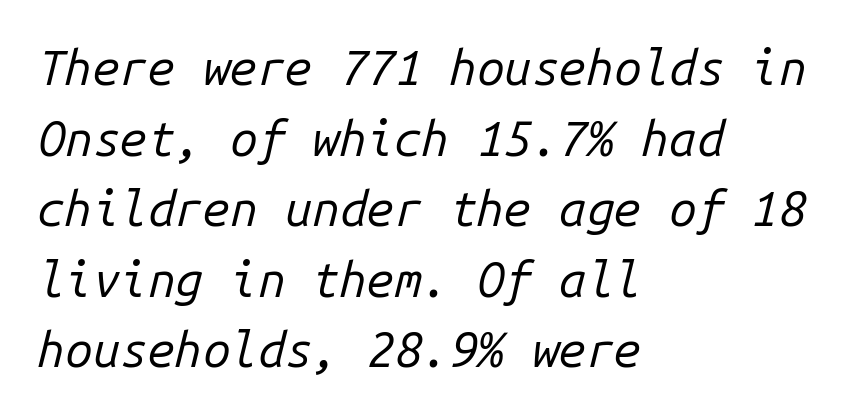
{"italic": "yes", "lean": "right", "slant_degrees": 14, "bold": "no", "weight": "regular", "width": "normal", "stroke_contrast": "low", "x_height": "medium", "monospaced": "yes", "underline": "no", "align": "left", "line_spacing": "normal", "line_spacing_ratio": 1.44, "letter_spacing": "normal", "letter_spacing_em": 0.0, "glyph_px": 49}
